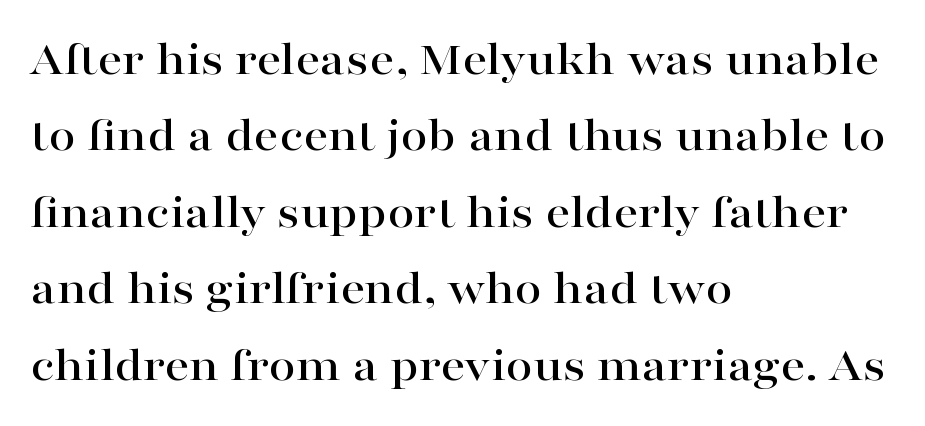
A normal amount of white space separates one row of letters from the next. A typesetter would call this zero additional tracking. These lines stack with their left ends in a neat column. The passage shown is typed in a proportional face where columns would drift.
